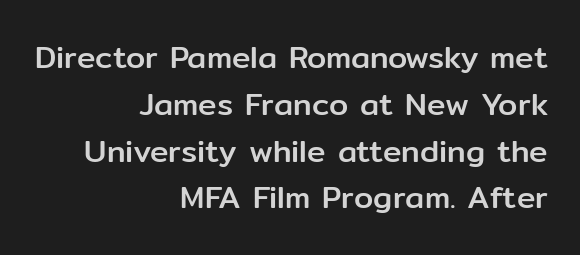
{"serif": "no", "italic": "no", "width": "normal", "stroke_contrast": "low", "x_height": "medium", "monospaced": "no", "underline": "no", "align": "right", "line_spacing": "normal", "line_spacing_ratio": 1.51, "letter_spacing": "normal", "letter_spacing_em": 0.0, "glyph_px": 31}
